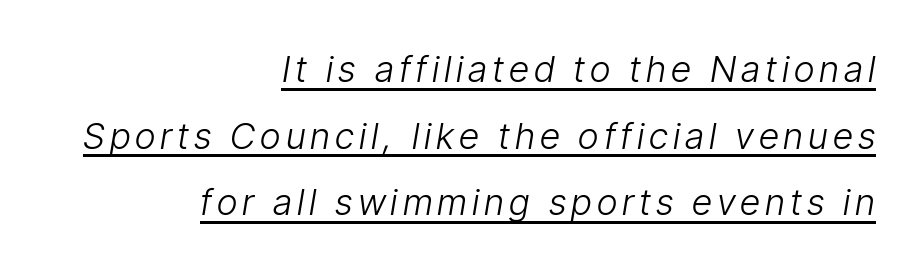
{"italic": "yes", "lean": "right", "slant_degrees": 9, "bold": "no", "weight": "light", "width": "condensed", "stroke_contrast": "low", "x_height": "medium", "monospaced": "no", "underline": "yes", "align": "right", "line_spacing_ratio": 1.85, "glyph_px": 36}
